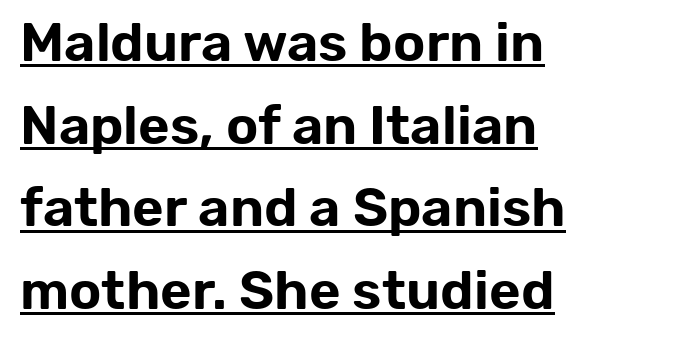
Each letter keeps its own natural width here, so spacing adapts to shape. Horizontal bands of white between lines are of average thickness. This sample uses plain, unmodified letter spacing. You can see a thin bar hugging the bottom of the glyphs. The type sits square on the baseline with zero lean.
